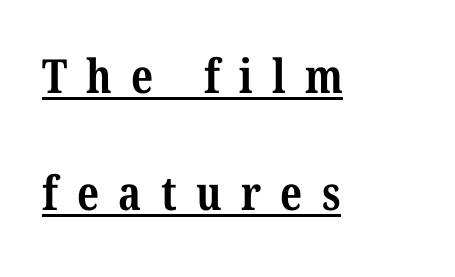
Every word sits above its own underline. Each letter's strokes conclude with small projecting serifs. There is plenty of visible air inserted between adjacent glyphs. Note the varied advance widths — an 'i' is clearly narrower than an 'm'.
